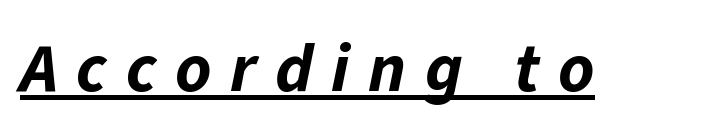
{"italic": "yes", "lean": "right", "slant_degrees": 11, "bold": "yes", "weight": "bold", "width": "normal", "stroke_contrast": "low", "x_height": "medium", "monospaced": "no", "underline": "yes", "letter_spacing": "wide", "letter_spacing_em": 0.27, "glyph_px": 69}
